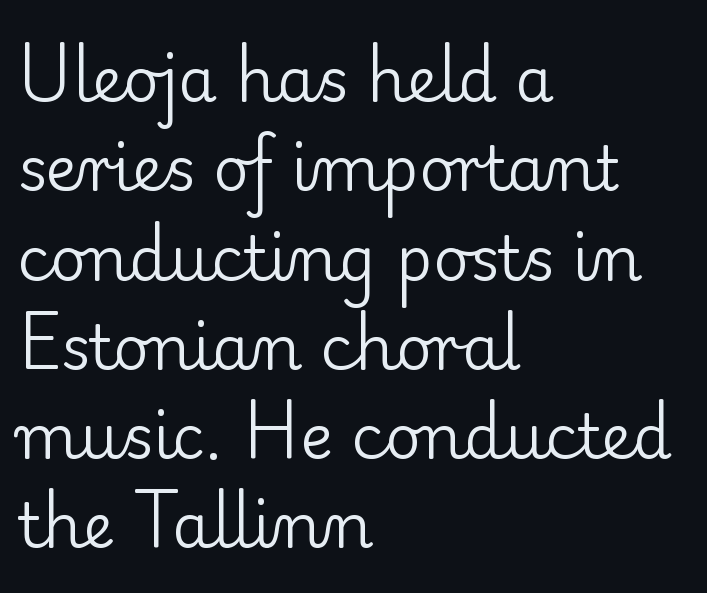
Horizontally, the lines are justified to the leading edge only. Clear beneath every line of the passage. The face used here is proportionally spaced, like ordinary book or web type. Each stroke keeps to a modest, everyday thickness or less.
